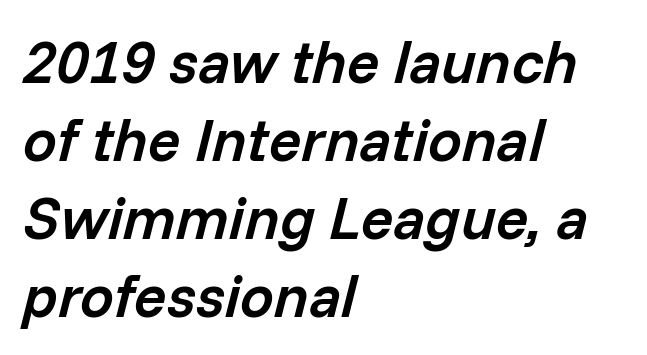
The image shows 60 px semibold type, italic (leaning right); set left-aligned, normal line spacing (1.3x), normal letter spacing, not underlined; low stroke contrast and a medium x-height.
